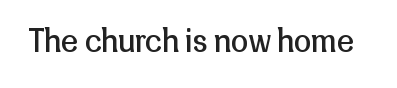
Varying glyph widths throughout — classic text-font behaviour. This sample uses plain, unmodified letter spacing. Nobody drew a line under any word here. Summary of weight: not heavy and not bold.
